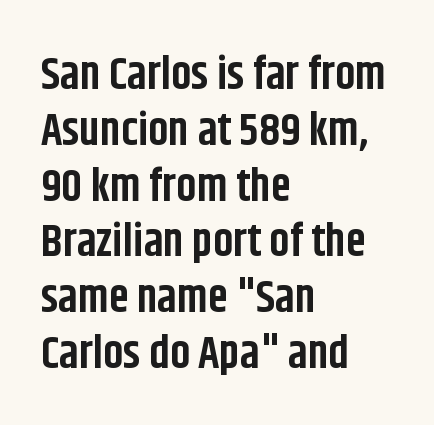
{"serif": "no", "italic": "no", "bold": "yes", "weight": "bold", "width": "condensed", "stroke_contrast": "low", "x_height": "large", "monospaced": "no", "underline": "no", "align": "left", "line_spacing_ratio": 1.24, "letter_spacing": "normal", "letter_spacing_em": 0.0, "glyph_px": 45}
